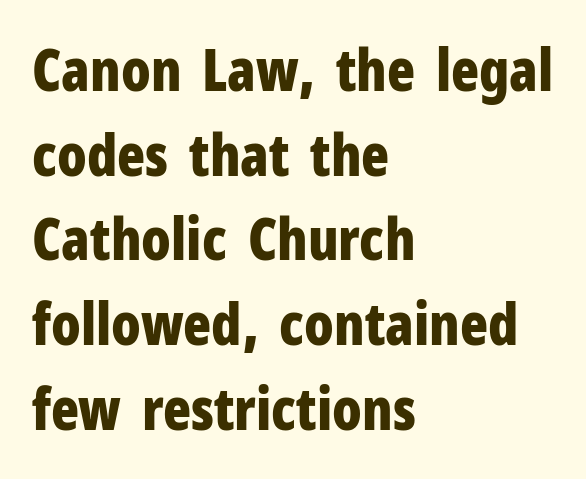
Q: Is the text bold? A: Yes.
Q: Is the text italic (slanted)? A: No, it is upright.
Q: Is the typeface a serif or a sans-serif typeface? A: Sans-serif.
Q: Is the text underlined? A: No.
Q: How is the paragraph aligned? A: Left-aligned.
Q: Is the spacing between letters normal or unusually wide? A: Normal.
Q: Is the spacing between lines tight, normal or loose? A: Normal.
Q: Width (condensed, normal, or wide)? A: Condensed.
Q: Stroke contrast? A: Low.
Q: x-height? A: Medium.
Q: Monospaced? A: No.
